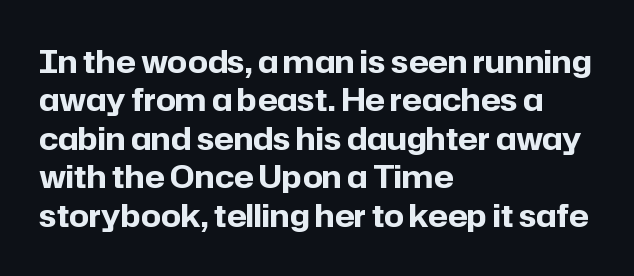
Q: Is the text bold? A: Yes.
Q: Is the text italic (slanted)? A: No, it is upright.
Q: Is the typeface a serif or a sans-serif typeface? A: Sans-serif.
Q: Is the text underlined? A: No.
Q: How is the paragraph aligned? A: Left-aligned.
Q: Is the spacing between letters normal or unusually wide? A: Normal.
Q: Width (condensed, normal, or wide)? A: Normal.
Q: Stroke contrast? A: Low.
Q: x-height? A: Medium.
Q: Monospaced? A: No.
